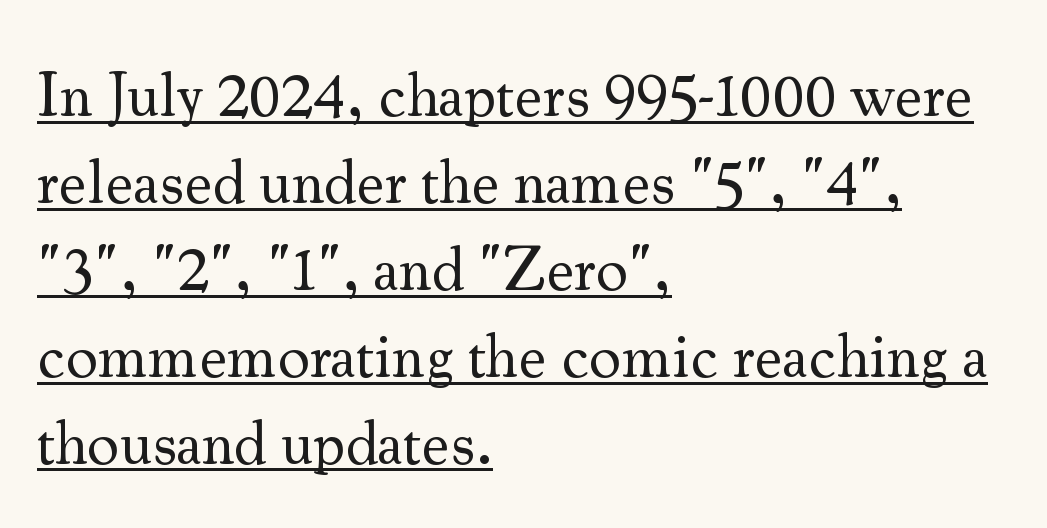
{"serif": "yes", "italic": "no", "bold": "no", "weight": "regular", "width": "normal", "stroke_contrast": "medium", "x_height": "small", "monospaced": "no", "underline": "yes", "align": "left", "line_spacing": "normal", "line_spacing_ratio": 1.38, "letter_spacing": "normal", "letter_spacing_em": 0.0, "glyph_px": 63}
